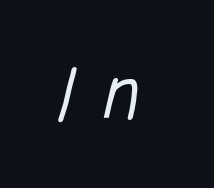
The weight tops out at a normal text grade. The line texture is sparse and dotted thanks to wide tracking. The strip under each line holds only bare page. This is sans-serif lettering, the kind often seen on screens and signage. The letters advance in unequal steps, a hallmark of proportional type.
